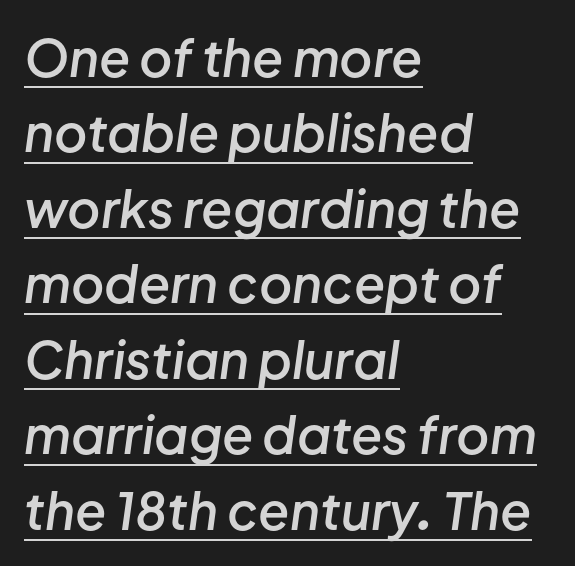
The image shows 51 px semibold type, italic (leaning right); set left-aligned, normal line spacing (1.48x), normal letter spacing, underlined; low stroke contrast and a medium x-height.
